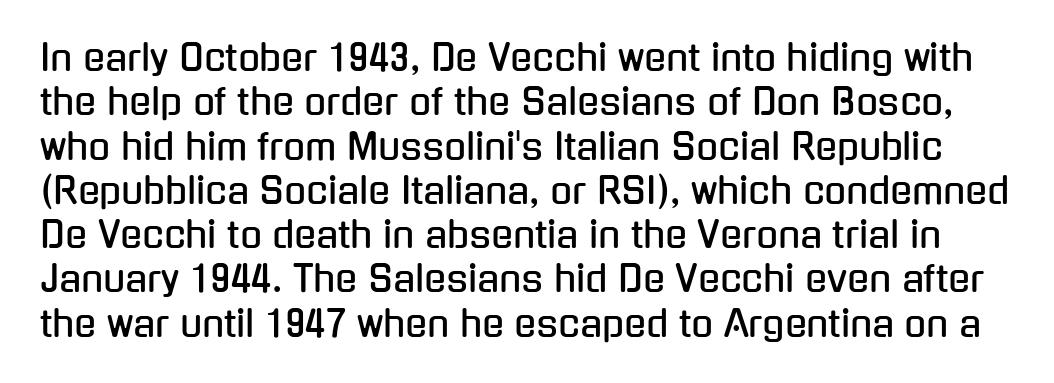
Check under the words: just untouched page. The passage shown is typed in a proportional face where columns would drift. This sample uses plain, unmodified letter spacing. The typeface chosen for these lines omits serifs.
